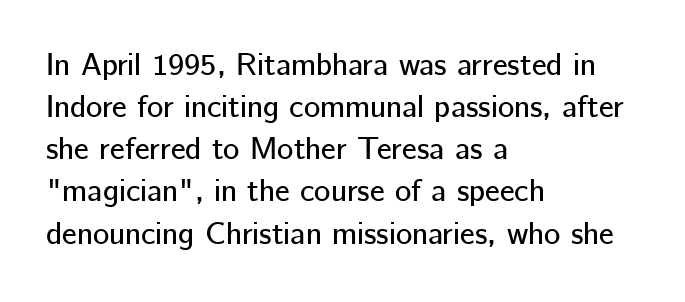
Tracking value appears to be zero — textbook default spacing. Honestly, there is no underline to notice here at all. Do the characters align in a grid? No, the font is proportional. All the whitespace from short lines collects on the right.
